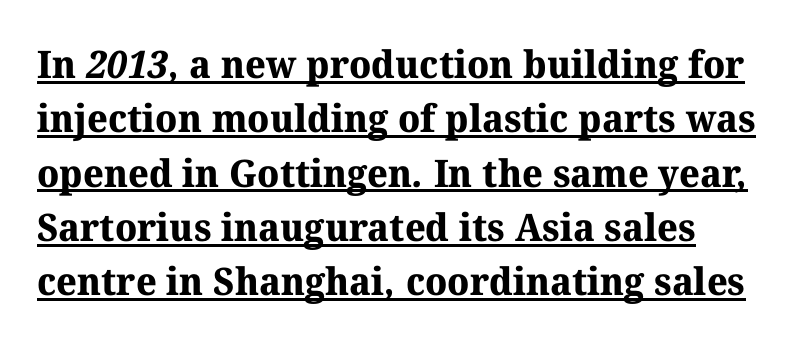
Q: Is the text bold? A: Yes.
Q: Is the typeface a serif or a sans-serif typeface? A: Serif.
Q: Is the text underlined? A: Yes.
Q: Is the spacing between letters normal or unusually wide? A: Normal.
Q: Is the spacing between lines tight, normal or loose? A: Normal.
Q: Width (condensed, normal, or wide)? A: Normal.
Q: Stroke contrast? A: Medium.
Q: x-height? A: Medium.
Q: Monospaced? A: No.
